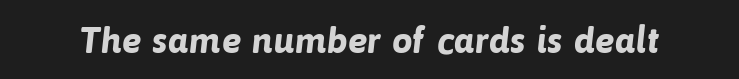
The image shows 37 px bold sans-serif type; set normal letter spacing, not underlined; low stroke contrast and a medium x-height.
